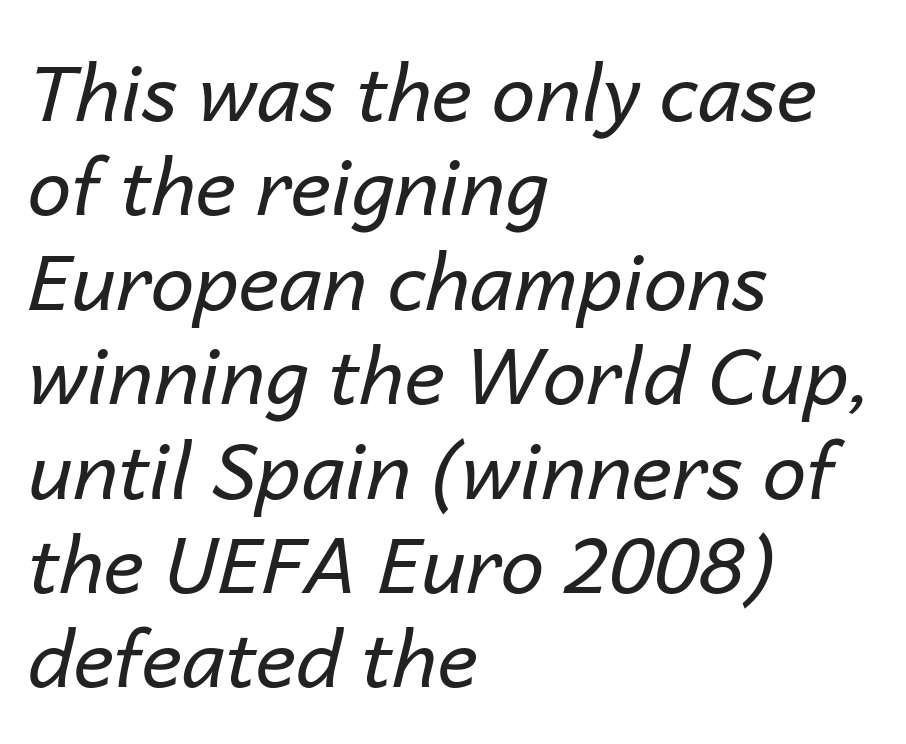
Leftover space on each line is placed entirely after the last word. Weight class: somewhere from thin through regular. These lines were composed using italics. The letterforms sit shoulder to shoulder at normal distance.
